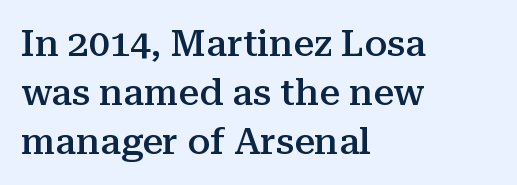
Q: Is the text bold? A: Semi-bold.
Q: Is the text italic (slanted)? A: No, it is upright.
Q: Is the typeface a serif or a sans-serif typeface? A: Serif.
Q: Is the text underlined? A: No.
Q: How is the paragraph aligned? A: Left-aligned.
Q: Is the spacing between letters normal or unusually wide? A: Normal.
Q: Is the spacing between lines tight, normal or loose? A: Normal.
Q: Width (condensed, normal, or wide)? A: Normal.
Q: Stroke contrast? A: Medium.
Q: x-height? A: Medium.
Q: Monospaced? A: No.
